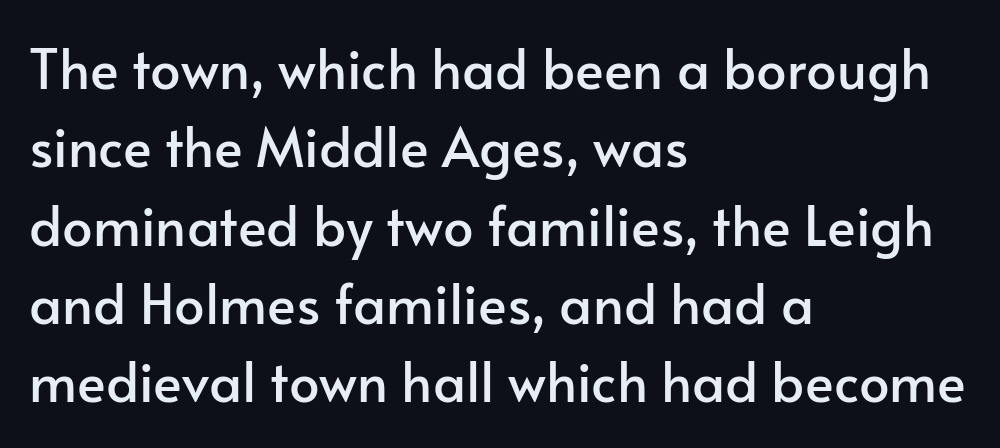
{"serif": "no", "italic": "no", "width": "normal", "stroke_contrast": "low", "x_height": "small", "monospaced": "no", "underline": "no", "align": "left", "line_spacing": "normal", "line_spacing_ratio": 1.45, "letter_spacing": "normal", "letter_spacing_em": 0.0, "glyph_px": 54}
